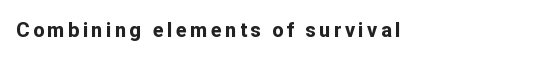
The type sits square on the baseline with zero lean. Lines of text with bare space underneath. Does the weight exceed regular? Yes, all the way to bold.
